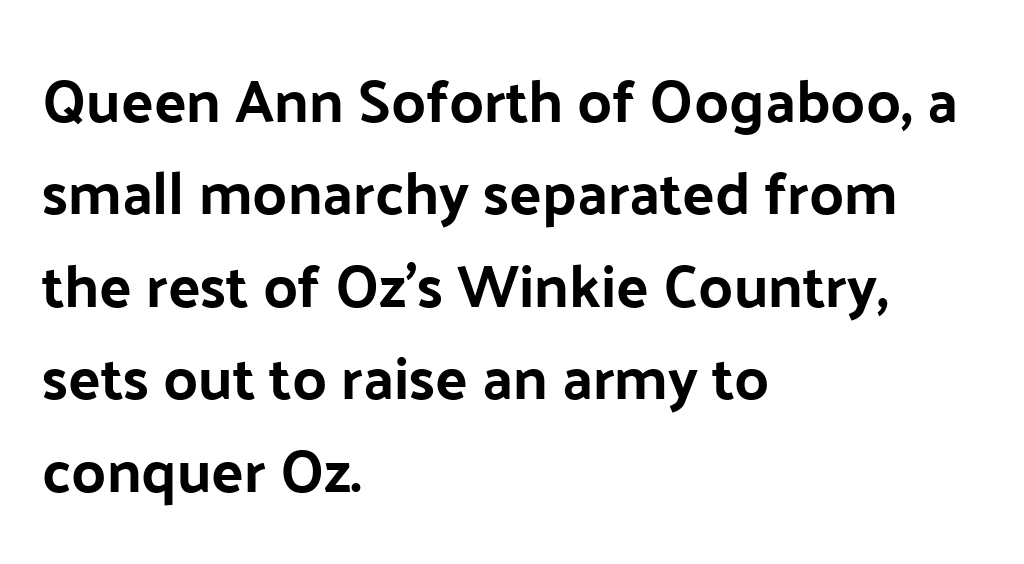
The image shows 60 px sans-serif type, upright; set left-aligned, normal line spacing (1.54x), normal letter spacing, not underlined; low stroke contrast and a medium x-height.
